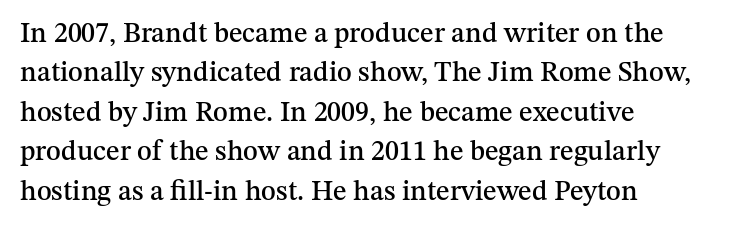
Where is the straight margin? On the left. The face used here is rendered with its standard letterfit. Check where the strokes stop: tiny serifs finish them off. The baseline area is clear.
